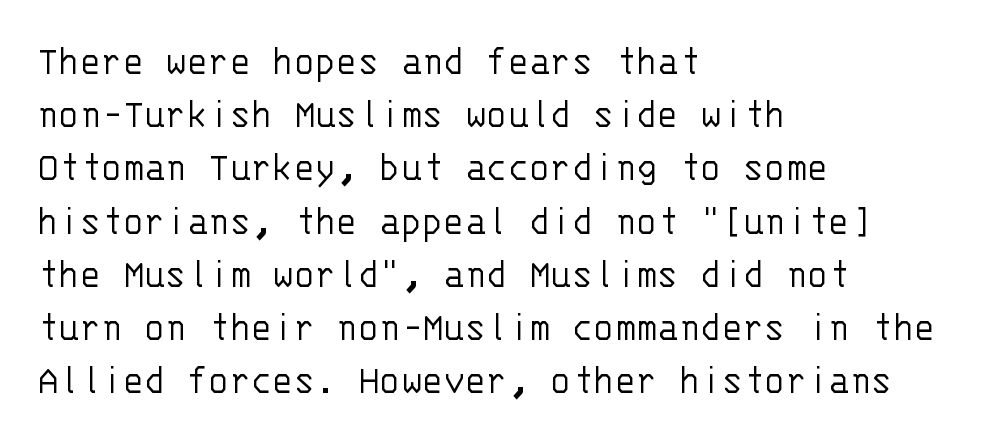
The image shows 44 px light sans-serif type, upright, monospaced; set left-aligned, line spacing 1.21x, normal letter spacing, not underlined; low stroke contrast and a large x-height.
